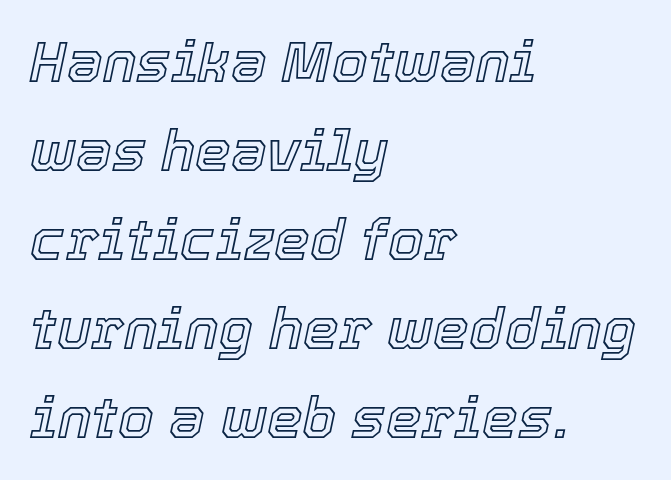
{"italic": "yes", "lean": "right", "slant_degrees": 12, "width": "normal", "x_height": "medium", "monospaced": "no", "underline": "no", "align": "left", "line_spacing": "normal", "line_spacing_ratio": 1.56, "letter_spacing": "normal", "letter_spacing_em": 0.0, "glyph_px": 57}
